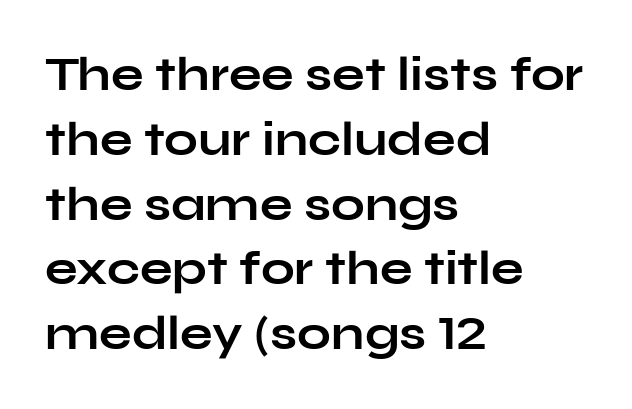
{"serif": "no", "italic": "no", "bold": "yes", "weight": "bold", "width": "wide", "stroke_contrast": "low", "x_height": "medium", "monospaced": "no", "underline": "no", "align": "left", "line_spacing": "normal", "line_spacing_ratio": 1.35, "letter_spacing": "normal", "letter_spacing_em": 0.0, "glyph_px": 48}
